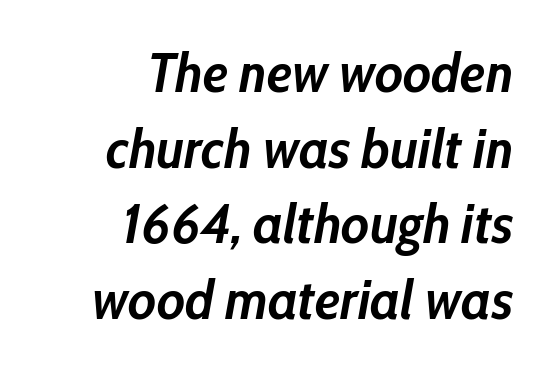
The image shows 56 px semibold, condensed type, italic (leaning right); set right-aligned, normal line spacing (1.35x), normal letter spacing, not underlined; low stroke contrast and a medium x-height.
